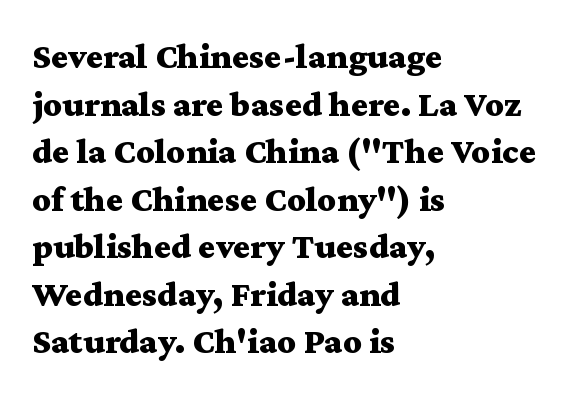
The image shows 36 px bold, wide serif type, upright; set left-aligned, normal line spacing (1.32x), normal letter spacing, not underlined; medium stroke contrast and a medium x-height.
